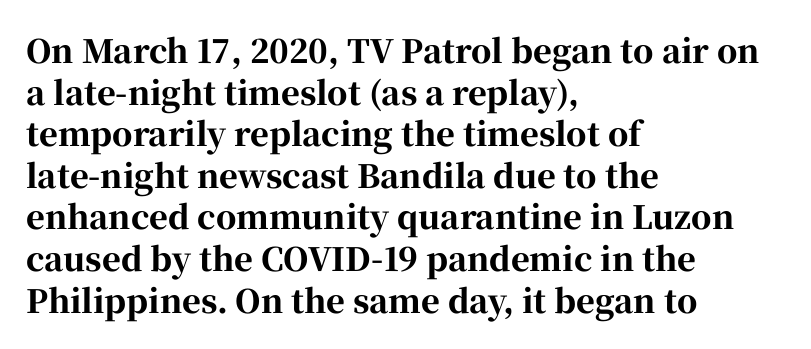
{"serif": "yes", "italic": "no", "bold": "yes", "weight": "bold", "width": "normal", "stroke_contrast": "high", "x_height": "medium", "monospaced": "no", "underline": "no", "align": "left", "line_spacing": "normal", "line_spacing_ratio": 1.3, "letter_spacing": "normal", "letter_spacing_em": 0.0, "glyph_px": 32}
